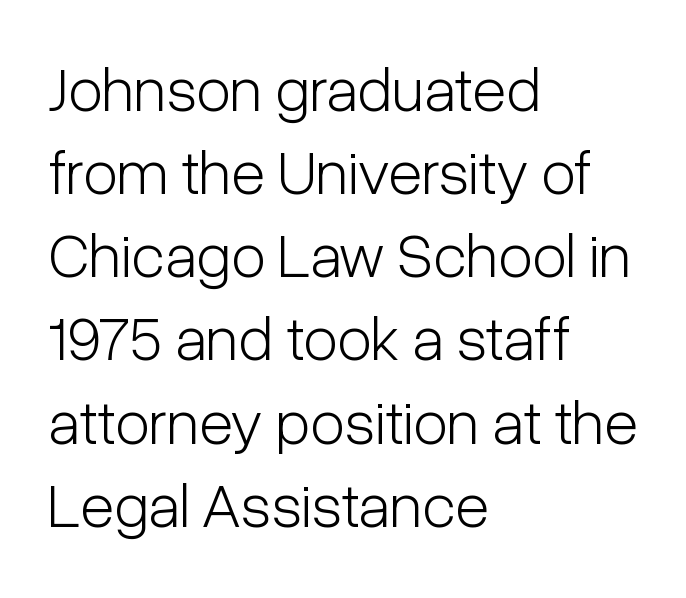
Q: Is the text bold? A: No.
Q: Is the text italic (slanted)? A: No, it is upright.
Q: Is the typeface a serif or a sans-serif typeface? A: Sans-serif.
Q: Is the text underlined? A: No.
Q: How is the paragraph aligned? A: Left-aligned.
Q: Is the spacing between letters normal or unusually wide? A: Normal.
Q: Is the spacing between lines tight, normal or loose? A: Normal.
Q: Width (condensed, normal, or wide)? A: Condensed.
Q: Stroke contrast? A: Low.
Q: x-height? A: Medium.
Q: Monospaced? A: No.
